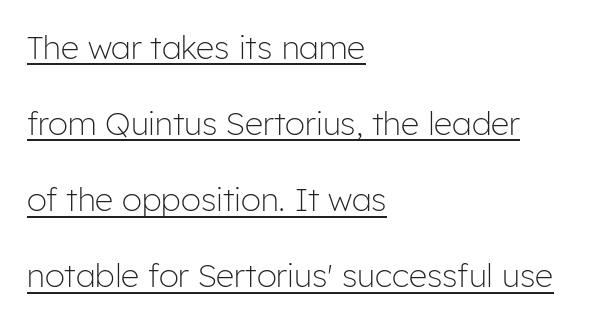
Characters remain perfectly vertical along every line. The weight would be labelled regular, book, light, or lighter still. Notice how a bar underscores the lettering throughout. The paragraph shown leans on its left margin. This sample has the flowing, uneven cadence of proportional lettering.
